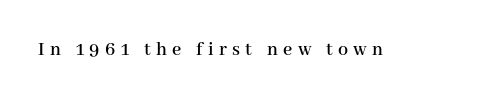
The image shows 20 px text type, upright; set unusually wide letter spacing (+0.27 em), not underlined.
